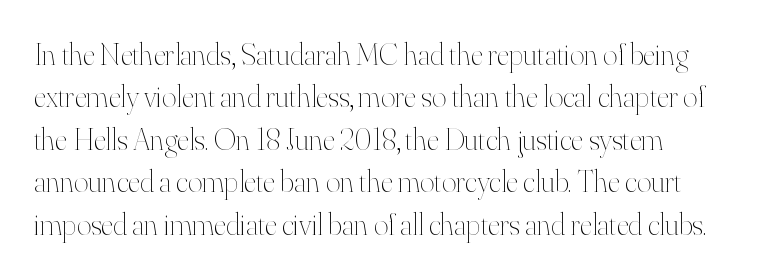
Q: Is the text bold? A: No.
Q: Is the text italic (slanted)? A: No, it is upright.
Q: Is the text underlined? A: No.
Q: Is the spacing between letters normal or unusually wide? A: Normal.
Q: Is the spacing between lines tight, normal or loose? A: Normal.
Q: Width (condensed, normal, or wide)? A: Normal.
Q: Stroke contrast? A: High.
Q: x-height? A: Small.
Q: Monospaced? A: No.
